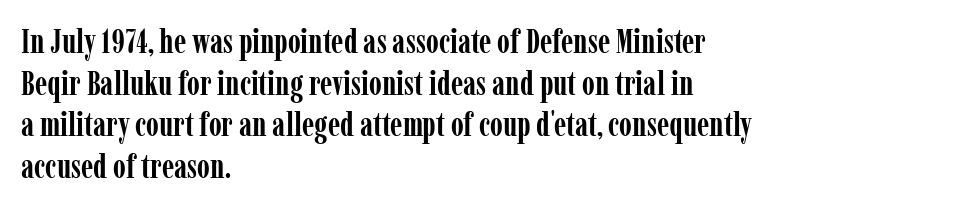
The image shows 33 px semibold, condensed serif type, upright; set left-aligned, normal line spacing (1.26x), normal letter spacing, not underlined; low stroke contrast and a medium x-height.
